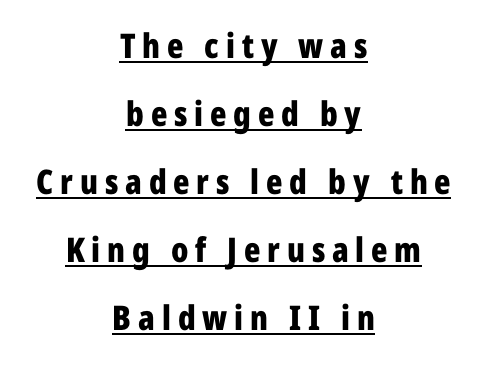
{"serif": "no", "italic": "no", "bold": "yes", "weight": "bold", "width": "condensed", "stroke_contrast": "low", "x_height": "medium", "monospaced": "no", "underline": "yes", "align": "center", "line_spacing": "loose", "line_spacing_ratio": 2.0, "letter_spacing": "wide", "letter_spacing_em": 0.2, "glyph_px": 34}
